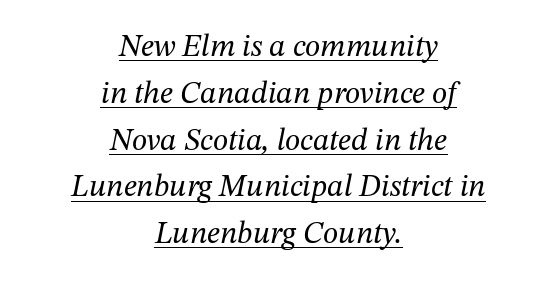
Q: Is the text bold? A: No.
Q: Is the text italic (slanted)? A: Yes, it leans right by about 12 degrees.
Q: Is the typeface a serif or a sans-serif typeface? A: Serif.
Q: Is the text underlined? A: Yes.
Q: How is the paragraph aligned? A: Centered.
Q: Is the spacing between letters normal or unusually wide? A: Normal.
Q: Is the spacing between lines tight, normal or loose? A: Normal.
Q: Width (condensed, normal, or wide)? A: Normal.
Q: Stroke contrast? A: Medium.
Q: x-height? A: Medium.
Q: Monospaced? A: No.
